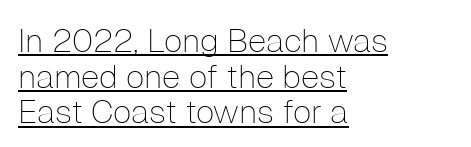
The image shows 33 px thin sans-serif type, upright; set left-aligned, tight line spacing (1.08x), normal letter spacing, underlined; low stroke contrast and a medium x-height.
